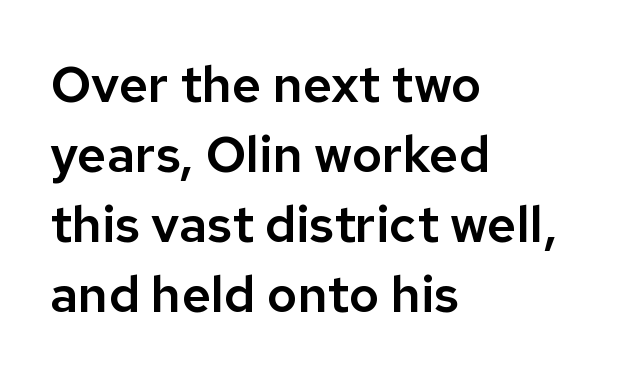
A normal amount of white space separates one row of letters from the next. The paragraph has a hard left edge and a soft right edge. Caption: standard tracking, unaltered. Style check: upright. The rendering uses natural spacing where letterforms have individual widths.
